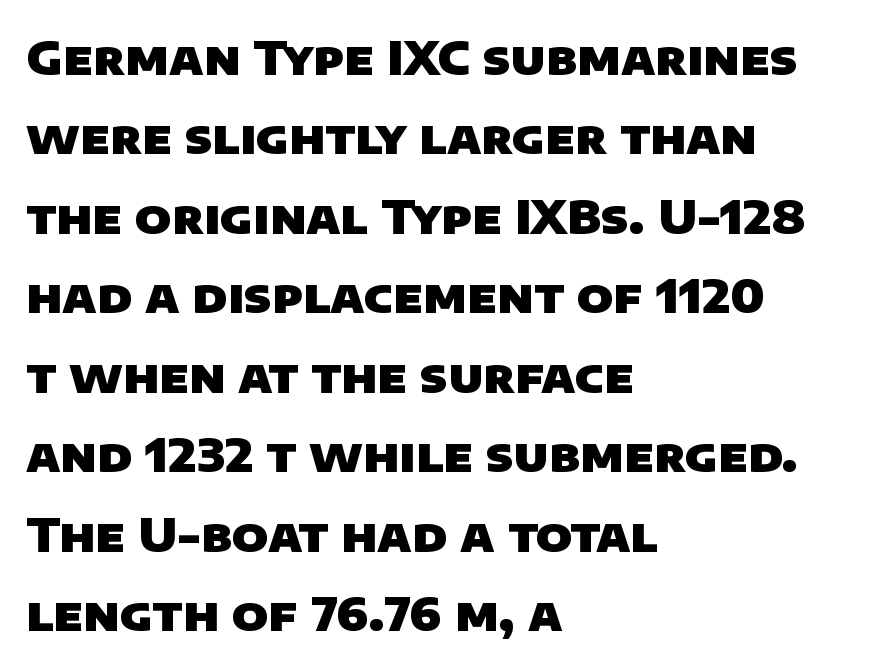
Q: Is the text bold? A: Yes.
Q: Is the typeface a serif or a sans-serif typeface? A: Sans-serif.
Q: Is the text underlined? A: No.
Q: How is the paragraph aligned? A: Left-aligned.
Q: Is the spacing between letters normal or unusually wide? A: Normal.
Q: Is the spacing between lines tight, normal or loose? A: Normal.
Q: Width (condensed, normal, or wide)? A: Normal.
Q: Stroke contrast? A: Low.
Q: x-height? A: Large.
Q: Monospaced? A: No.
